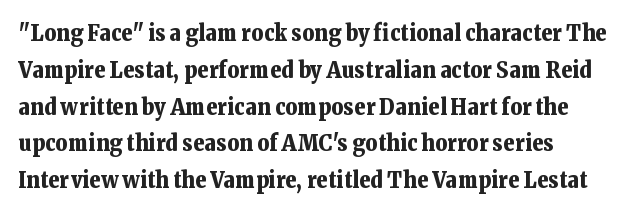
{"italic": "no", "bold": "yes", "underline": "no", "line_spacing": "normal", "line_spacing_ratio": 1.6, "letter_spacing": "normal", "letter_spacing_em": 0.0, "glyph_px": 23}
